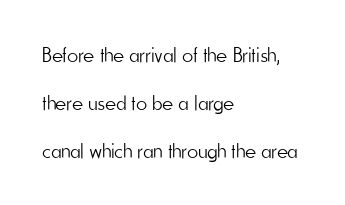
Q: Is the text bold? A: No.
Q: Is the text italic (slanted)? A: No, it is upright.
Q: Is the text underlined? A: No.
Q: How is the paragraph aligned? A: Left-aligned.
Q: Is the spacing between letters normal or unusually wide? A: Normal.
Q: Is the spacing between lines tight, normal or loose? A: Loose.
